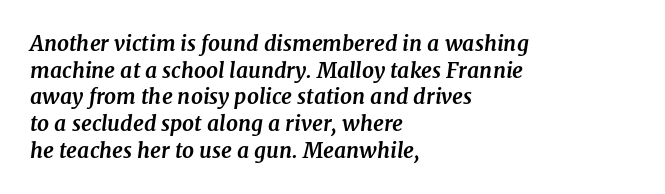
{"italic": "yes", "lean": "right", "slant_degrees": 7, "bold": "yes", "underline": "no", "align": "left", "line_spacing": "normal", "line_spacing_ratio": 1.27, "letter_spacing": "normal", "letter_spacing_em": 0.0, "glyph_px": 21}
